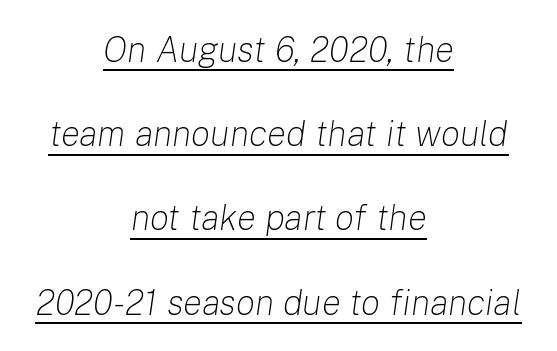
Rows of type keep a wide berth in the vertical direction. Here the designer chose a conventional face with non-uniform glyph widths. Stems here are at most as thick as an everyday book face. Every character sits at an angle, as italics do. Descenders here cross a horizontal rule under the line. These lines are centered, leaving both edges ragged.
